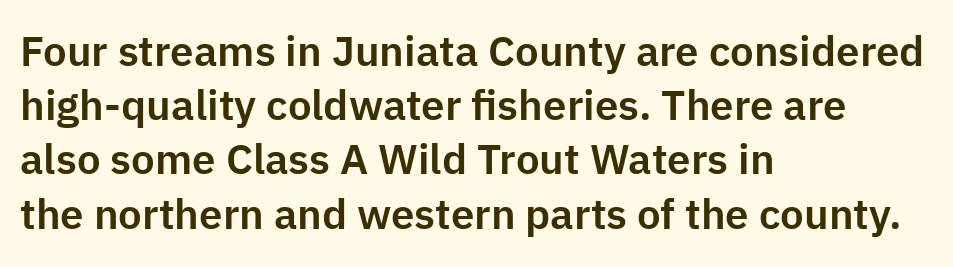
Does the copy run flush right? No — it runs flush left. Tracking value appears to be zero — textbook default spacing. The lines sit at an ordinary, default distance from one another. Nobody drew a line under any word here. Do the characters align in a grid? No, the font is proportional. No italicization has been applied; the sample stays upright.
